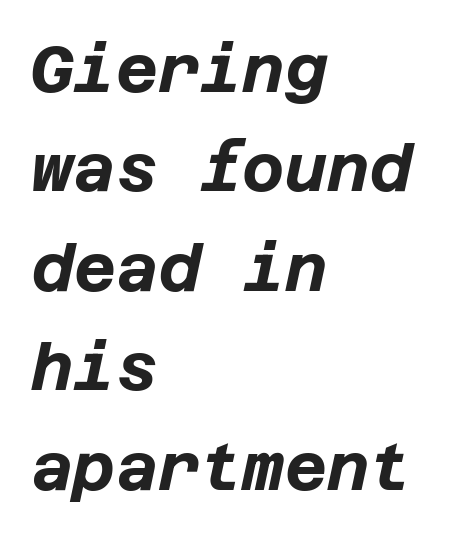
Q: Is the text bold? A: Yes.
Q: Is the text italic (slanted)? A: Yes, it leans right by about 12 degrees.
Q: Is the text underlined? A: No.
Q: How is the paragraph aligned? A: Left-aligned.
Q: Is the spacing between letters normal or unusually wide? A: Normal.
Q: Is the spacing between lines tight, normal or loose? A: Normal.
Q: Width (condensed, normal, or wide)? A: Normal.
Q: Stroke contrast? A: Low.
Q: x-height? A: Large.
